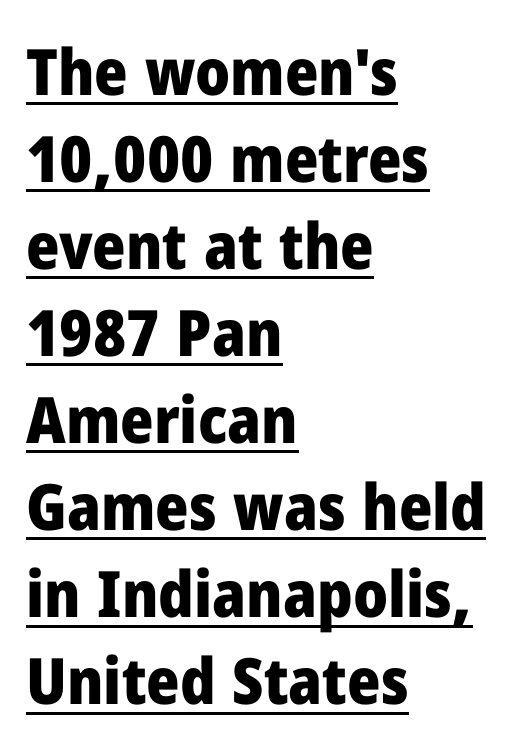
Does a line run under the words? Yes, clearly. A sans-serif font was chosen for this passage. The paragraph has a hard left edge and a soft right edge. Think of a printed novel: that variable character pitch is what you see here. If you drew a line through each stem, it would be perfectly vertical.
